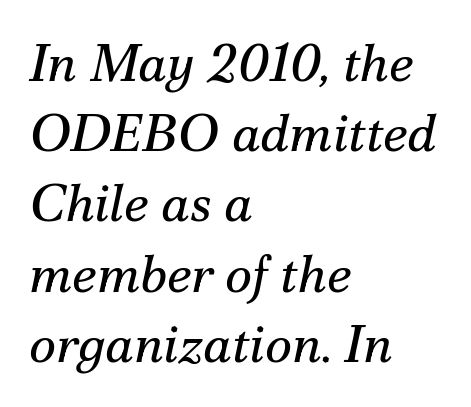
Counters stay open thanks to moderate or lighter strokes. The space directly below the letters is spotless. Here the glyphs are tracked normally, forming tight word shapes. Looks like regular typesetting: each glyph gets only the width it needs. The passage shown stacks its lines at a standard gap. Line beginnings align vertically; line endings do not.
